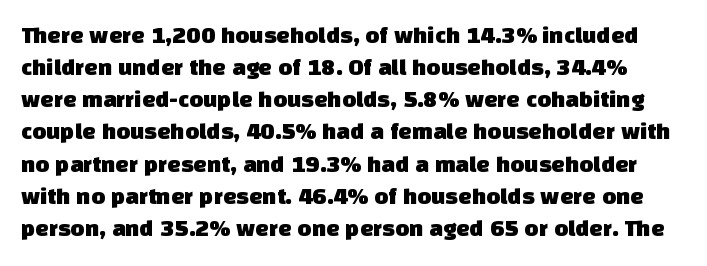
This sample keeps an unexceptional amount of space between lines. Rule under the text: the space is simply empty. Default kerning and tracking; the words read as compact shapes.
